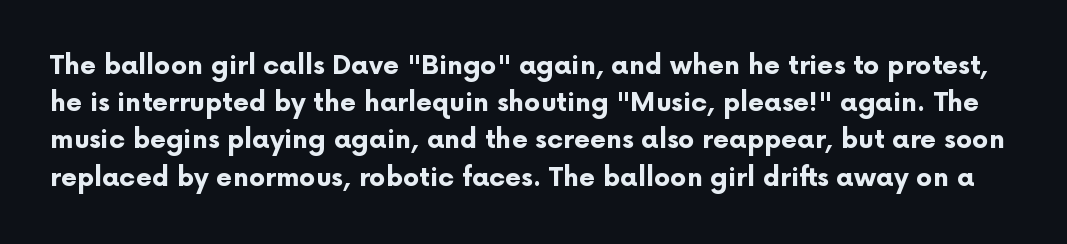
The image shows 26 px bold type, upright; set normal line spacing (1.43x), normal letter spacing, not underlined.
